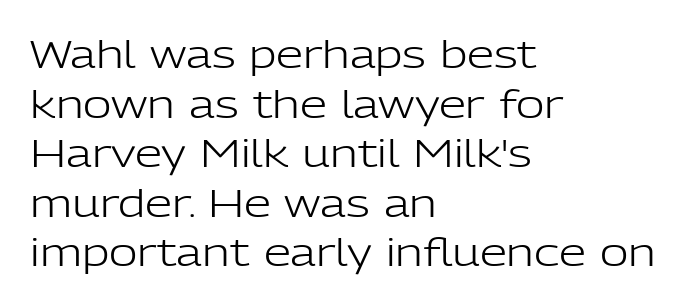
Typeset ragged right — the left edge is the straight one. Each row of text sits above clean, open space. The weight tops out at a normal text grade. Nobody touched the tracking dial on this one. This sample keeps an unexceptional amount of space between lines.
